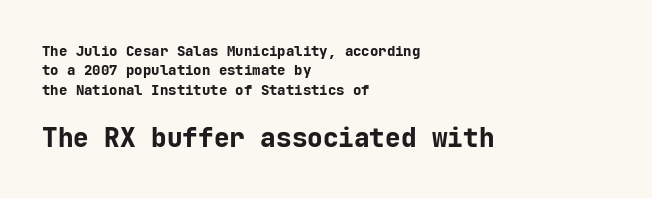
{"italic": "no", "bold": "yes", "underline": "no", "align": "left", "line_spacing": "normal", "line_spacing_ratio": 1.39, "letter_spacing": "normal", "letter_spacing_em": 0.0, "larger_block": "second", "size_ratio": 1.86, "glyph_px": 26}
